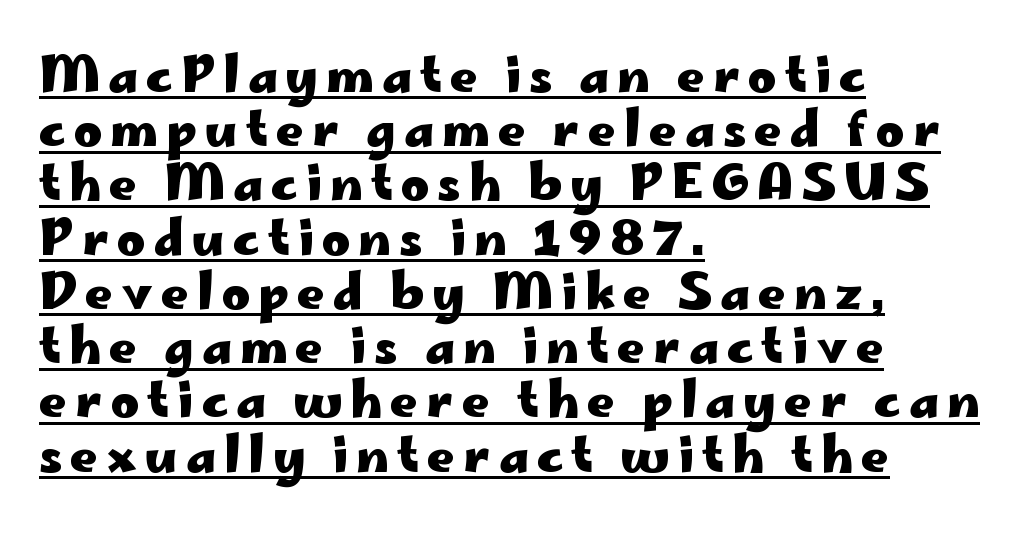
Q: Is the text bold? A: Yes.
Q: Is the text italic (slanted)? A: No, it is upright.
Q: Is the typeface a serif or a sans-serif typeface? A: Sans-serif.
Q: Is the text underlined? A: Yes.
Q: How is the paragraph aligned? A: Left-aligned.
Q: Is the spacing between lines tight, normal or loose? A: Tight.
Q: Width (condensed, normal, or wide)? A: Wide.
Q: Stroke contrast? A: Low.
Q: x-height? A: Small.
Q: Monospaced? A: No.
